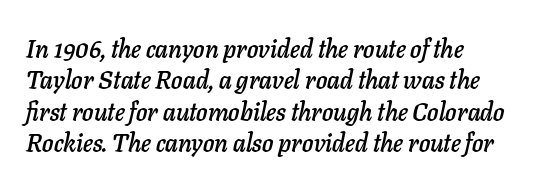
Successive baselines arrive at the customary interval. The foot of each line stays bare and open. The face used here has a pronounced slope to its letters. Letter spacing: default.
